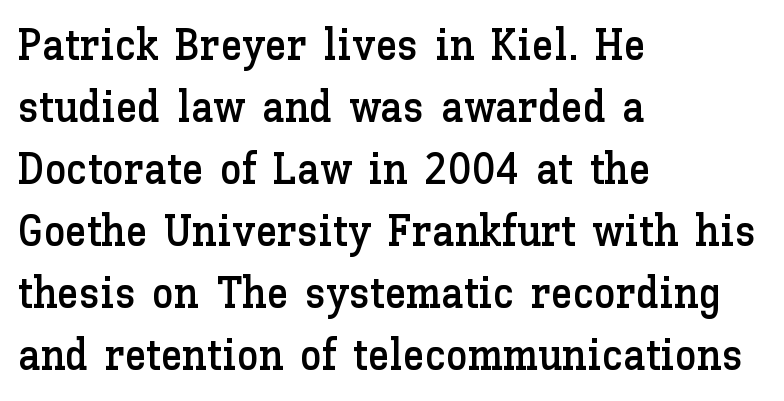
Varying glyph widths throughout — classic text-font behaviour. Left-aligned paragraph, ragged on the right. Letter spacing: default. Tall strokes in this sample are plumb rather than angled.
